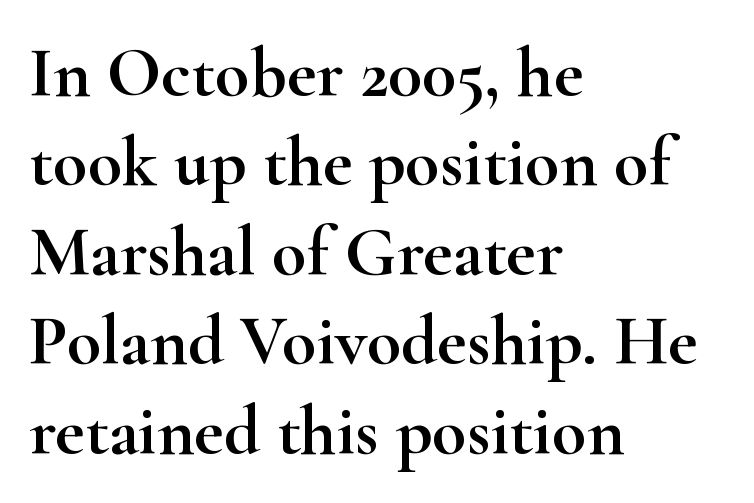
The image shows 71 px wide serif type, upright; set left-aligned, normal line spacing (1.26x), normal letter spacing, not underlined; high stroke contrast and a small x-height.
